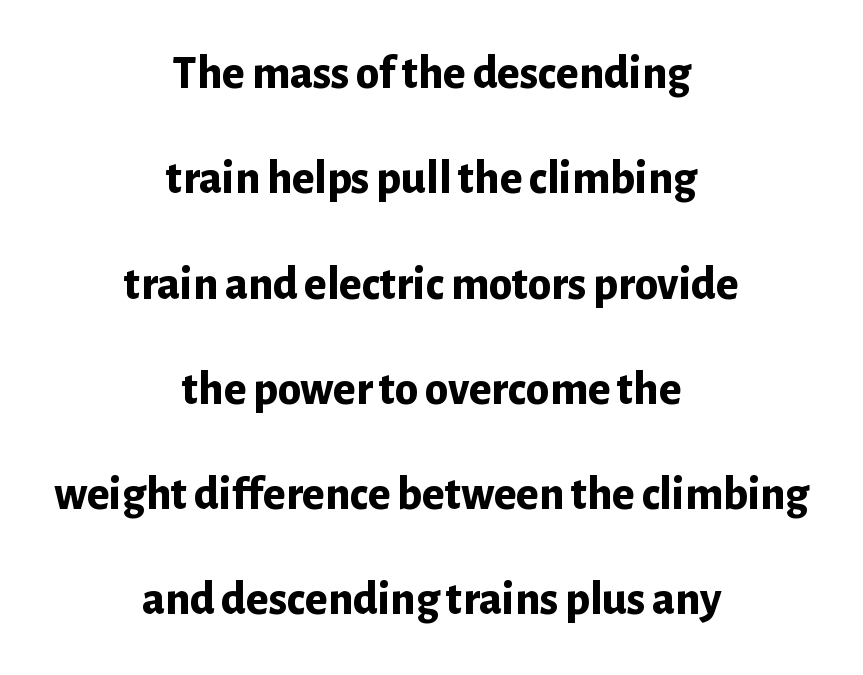
Q: Is the text bold? A: Yes.
Q: Is the text italic (slanted)? A: No, it is upright.
Q: Is the typeface a serif or a sans-serif typeface? A: Sans-serif.
Q: Is the text underlined? A: No.
Q: How is the paragraph aligned? A: Centered.
Q: Is the spacing between letters normal or unusually wide? A: Normal.
Q: Is the spacing between lines tight, normal or loose? A: Loose.
Q: Width (condensed, normal, or wide)? A: Normal.
Q: Stroke contrast? A: Low.
Q: x-height? A: Medium.
Q: Monospaced? A: No.
